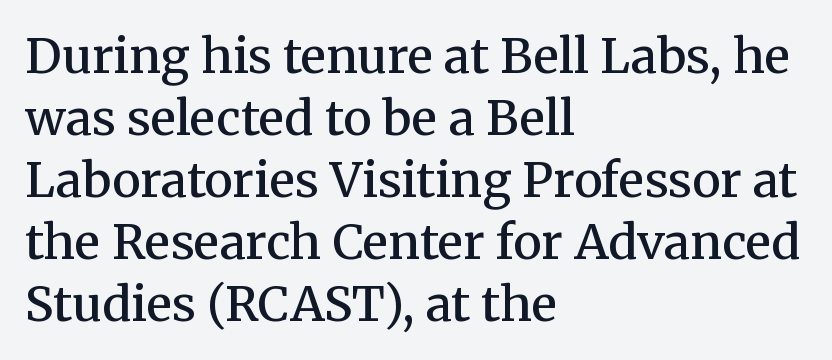
The image shows 48 px semibold serif type, upright; set left-aligned, normal line spacing (1.29x), normal letter spacing, not underlined; medium stroke contrast and a medium x-height.
